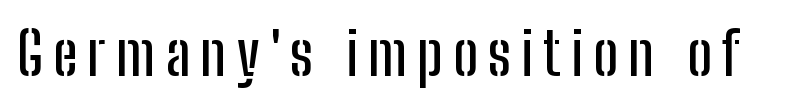
{"serif": "no", "italic": "no", "width": "condensed", "stroke_contrast": "low", "x_height": "medium", "monospaced": "no", "underline": "no", "glyph_px": 59}
